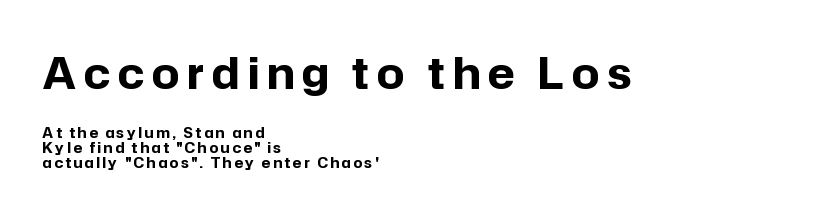
Q: Is the text bold? A: Yes.
Q: Is the text italic (slanted)? A: No, it is upright.
Q: Is the typeface a serif or a sans-serif typeface? A: Sans-serif.
Q: Is the text underlined? A: No.
Q: How is the paragraph aligned? A: Left-aligned.
Q: Is the spacing between lines tight, normal or loose? A: Tight.
Q: Which block of text is set in a larger size, the first (top) or the second (bottom)? A: The first (top) one.
Q: Width (condensed, normal, or wide)? A: Normal.
Q: Stroke contrast? A: Low.
Q: x-height? A: Medium.
Q: Monospaced? A: No.
